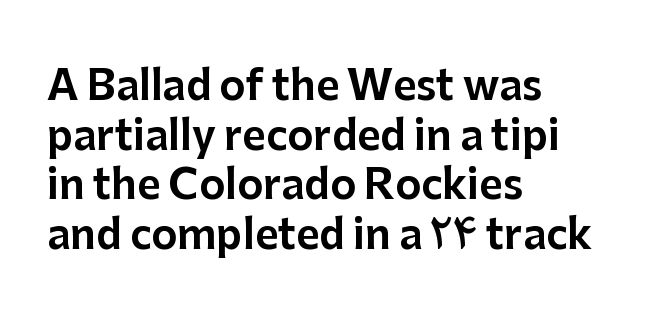
The image shows 40 px sans-serif type, upright; set left-aligned, line spacing 1.24x, normal letter spacing, not underlined; low stroke contrast and a medium x-height.
